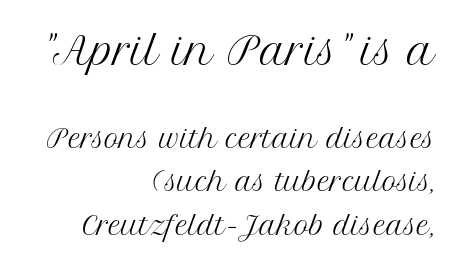
The image shows 38 px regular-weight serif type; set right-aligned, line spacing 1.73x, normal letter spacing, not underlined; the first (top) block is 1.52x larger; medium stroke contrast and a medium x-height.
